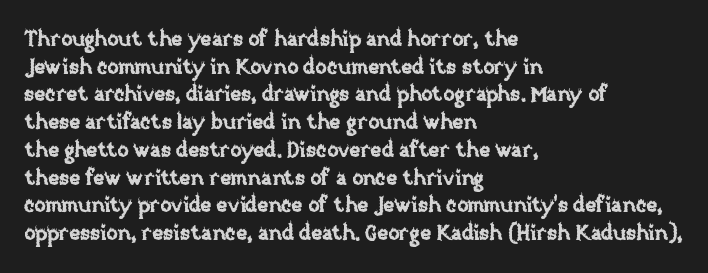
Every character sits straight up, as roman type does. Decoration check: the copy has no underline. A normal amount of white space separates one row of letters from the next. The passage shown has conventional tracking throughout.
